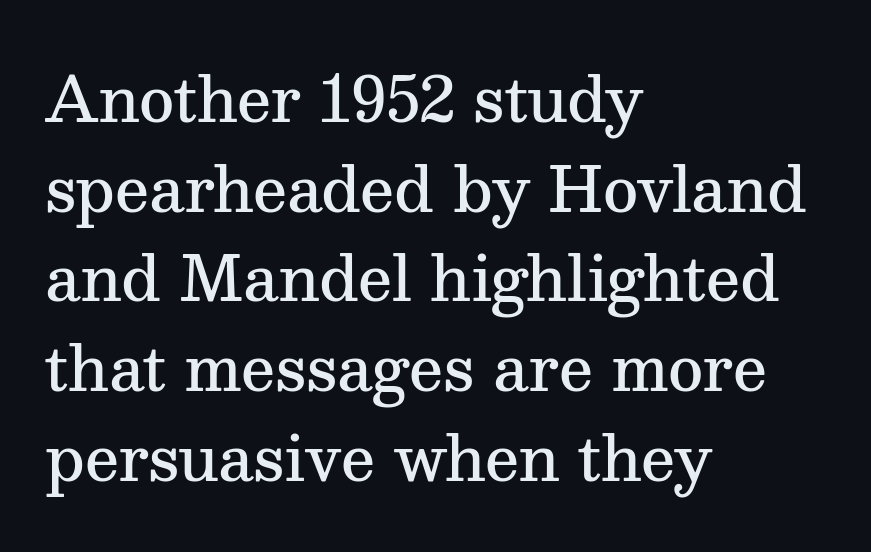
{"serif": "yes", "italic": "no", "bold": "semi", "weight": "semibold", "width": "normal", "stroke_contrast": "medium", "x_height": "medium", "monospaced": "no", "underline": "no", "align": "left", "line_spacing": "normal", "line_spacing_ratio": 1.47, "letter_spacing": "normal", "letter_spacing_em": 0.0, "glyph_px": 61}
